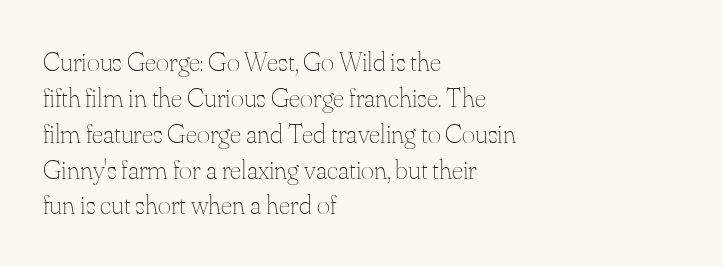
The image shows 28 px thin type, upright; set left-aligned, normal line spacing (1.28x), normal letter spacing, not underlined; medium stroke contrast and a small x-height.
